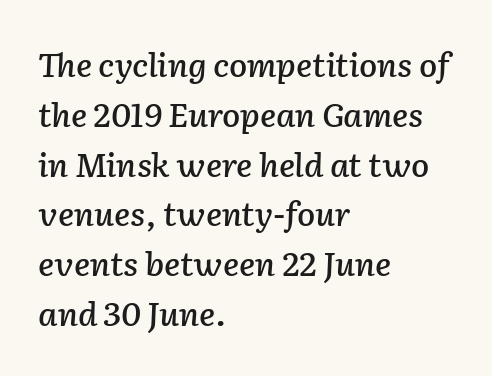
Q: Is the text italic (slanted)? A: Yes, it leans right by about 2 degrees.
Q: Is the text underlined? A: No.
Q: How is the paragraph aligned? A: Left-aligned.
Q: Is the spacing between letters normal or unusually wide? A: Normal.
Q: Is the spacing between lines tight, normal or loose? A: Normal.
Q: Width (condensed, normal, or wide)? A: Normal.
Q: Stroke contrast? A: Low.
Q: x-height? A: Medium.
Q: Monospaced? A: No.
